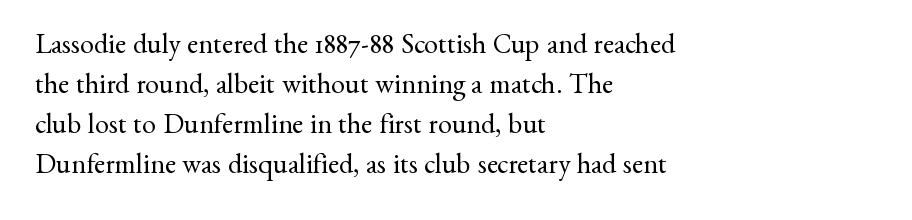
Q: Is the text bold? A: No.
Q: Is the text italic (slanted)? A: No, it is upright.
Q: Is the typeface a serif or a sans-serif typeface? A: Serif.
Q: Is the text underlined? A: No.
Q: How is the paragraph aligned? A: Left-aligned.
Q: Is the spacing between letters normal or unusually wide? A: Normal.
Q: Is the spacing between lines tight, normal or loose? A: Normal.
Q: Width (condensed, normal, or wide)? A: Normal.
Q: Stroke contrast? A: Medium.
Q: x-height? A: Small.
Q: Monospaced? A: No.
